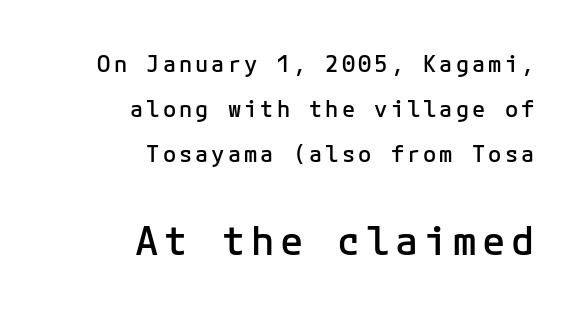
{"serif": "no", "italic": "no", "bold": "semi", "weight": "semibold", "width": "normal", "stroke_contrast": "low", "x_height": "medium", "underline": "no", "align": "right", "line_spacing": "loose", "line_spacing_ratio": 2.05, "larger_block": "second", "size_ratio": 1.77, "glyph_px": 39}
